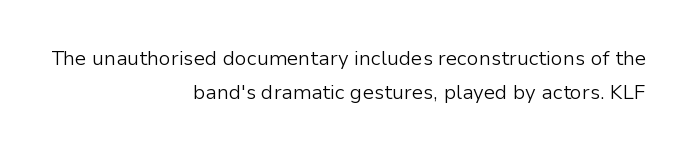
Q: Is the text bold? A: No.
Q: Is the text italic (slanted)? A: No, it is upright.
Q: Is the text underlined? A: No.
Q: How is the paragraph aligned? A: Right-aligned.
Q: Is the spacing between letters normal or unusually wide? A: Normal.
Q: Is the spacing between lines tight, normal or loose? A: Normal.
